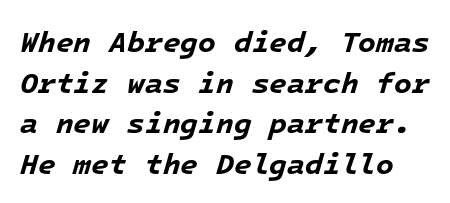
Q: Is the text bold? A: Yes.
Q: Is the text italic (slanted)? A: Yes, it leans right by about 16 degrees.
Q: Is the text underlined? A: No.
Q: Is the spacing between letters normal or unusually wide? A: Normal.
Q: Is the spacing between lines tight, normal or loose? A: Normal.
Q: Width (condensed, normal, or wide)? A: Normal.
Q: Stroke contrast? A: Low.
Q: x-height? A: Medium.
Q: Monospaced? A: Yes.
